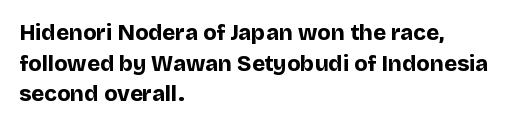
{"italic": "no", "bold": "yes", "underline": "no", "align": "left", "line_spacing": "normal", "line_spacing_ratio": 1.39, "letter_spacing": "normal", "letter_spacing_em": 0.0, "glyph_px": 22}
